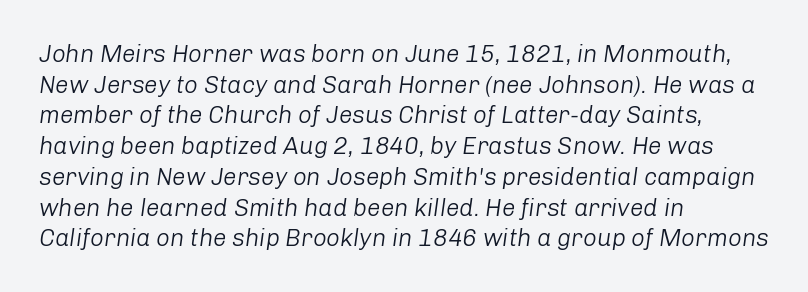
{"italic": "yes", "lean": "right", "slant_degrees": 8, "bold": "no", "underline": "no", "align": "left", "line_spacing": "normal", "line_spacing_ratio": 1.28, "letter_spacing": "normal", "letter_spacing_em": 0.0, "glyph_px": 24}
